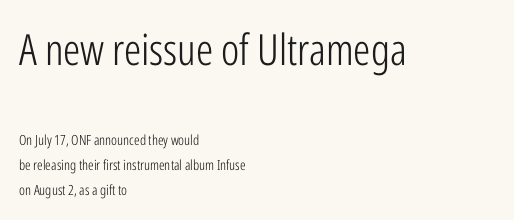
{"serif": "no", "italic": "no", "bold": "no", "weight": "light", "width": "condensed", "stroke_contrast": "low", "x_height": "medium", "monospaced": "no", "underline": "no", "align": "left", "line_spacing_ratio": 1.79, "letter_spacing": "normal", "letter_spacing_em": 0.0, "larger_block": "first", "size_ratio": 3.07, "glyph_px": 43}
